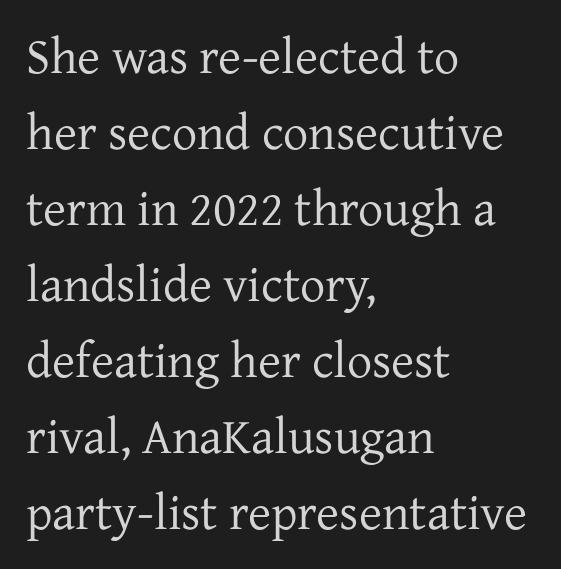
Q: Is the text bold? A: No.
Q: Is the text italic (slanted)? A: No, it is upright.
Q: Is the typeface a serif or a sans-serif typeface? A: Serif.
Q: Is the text underlined? A: No.
Q: How is the paragraph aligned? A: Left-aligned.
Q: Is the spacing between letters normal or unusually wide? A: Normal.
Q: Is the spacing between lines tight, normal or loose? A: Normal.
Q: Width (condensed, normal, or wide)? A: Normal.
Q: Stroke contrast? A: Low.
Q: x-height? A: Medium.
Q: Monospaced? A: No.
